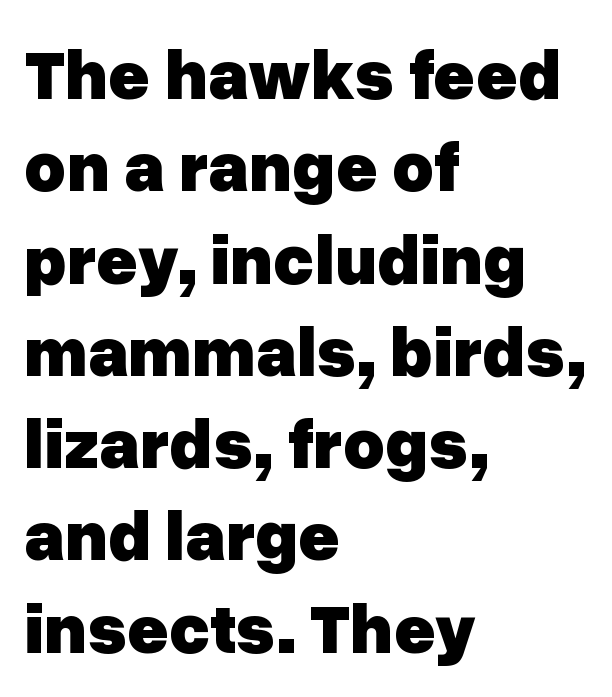
{"serif": "no", "italic": "no", "bold": "yes", "weight": "heavy", "width": "normal", "stroke_contrast": "low", "x_height": "medium", "monospaced": "no", "underline": "no", "align": "left", "line_spacing": "normal", "line_spacing_ratio": 1.3, "letter_spacing": "normal", "letter_spacing_em": 0.0, "glyph_px": 71}
